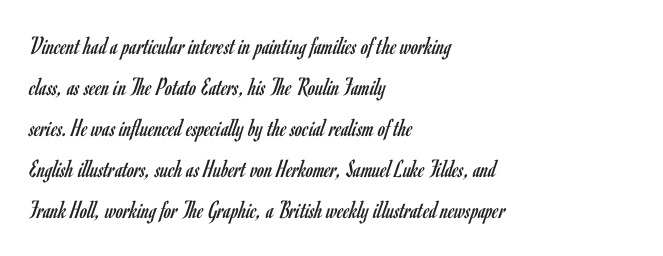
Q: Is the text bold? A: No.
Q: Is the text italic (slanted)? A: Yes.
Q: Is the text underlined? A: No.
Q: How is the paragraph aligned? A: Left-aligned.
Q: Is the spacing between letters normal or unusually wide? A: Normal.
Q: Is the spacing between lines tight, normal or loose? A: Normal.
